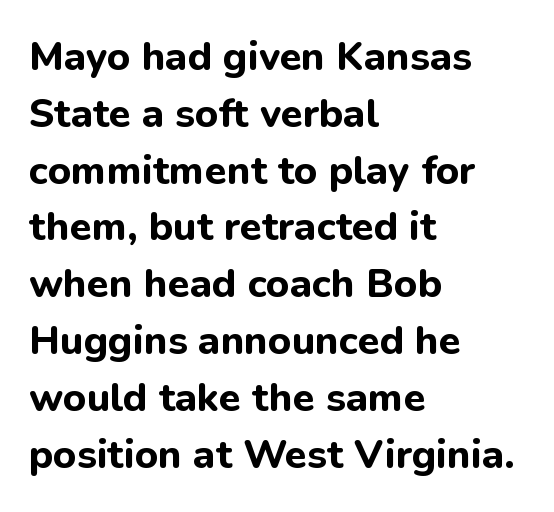
The image shows 40 px bold sans-serif type, upright; set left-aligned, normal line spacing (1.42x), normal letter spacing, not underlined; low stroke contrast and a medium x-height.
